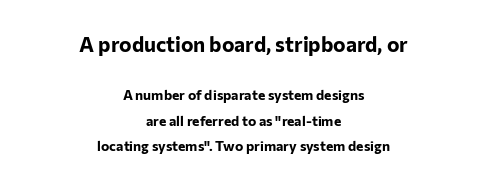
Summary of weight: heavy, a full bold. Standard letterfit; no display-style spreading of the glyphs. In this sample the first text group is rendered at the bigger scale. The paragraph shown floats in the horizontal middle. When letters stand straight like this, we call the style roman or upright. Rule under the text: the space is simply empty.
